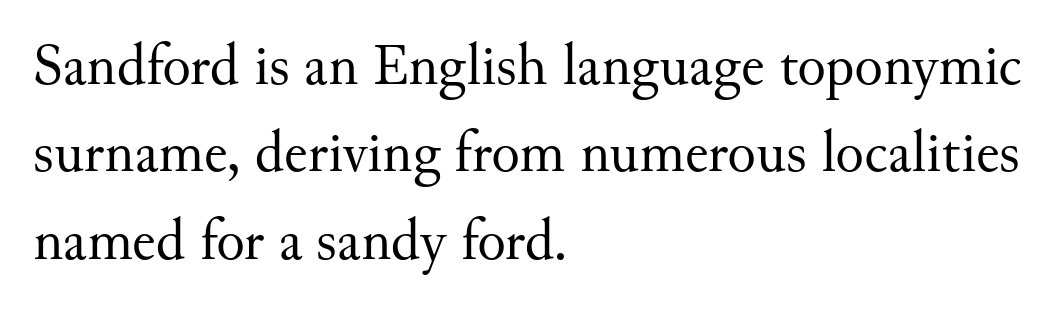
The image shows 59 px regular-weight serif type, upright; set left-aligned, normal line spacing (1.48x), normal letter spacing, not underlined; medium stroke contrast and a small x-height.
